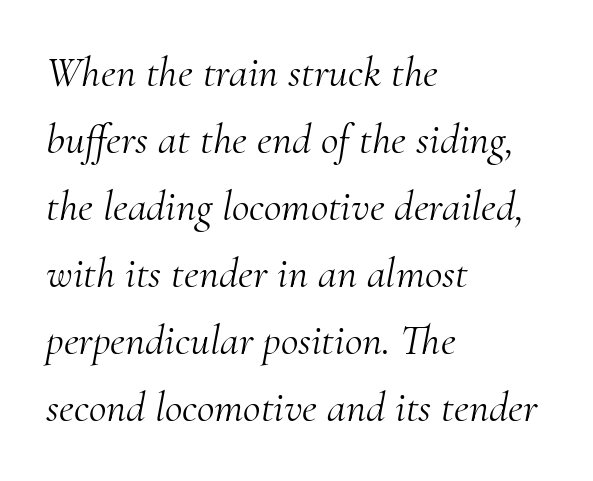
The image shows 43 px light serif type, italic (leaning right); set left-aligned, normal line spacing (1.56x), normal letter spacing, not underlined; medium stroke contrast and a small x-height.
